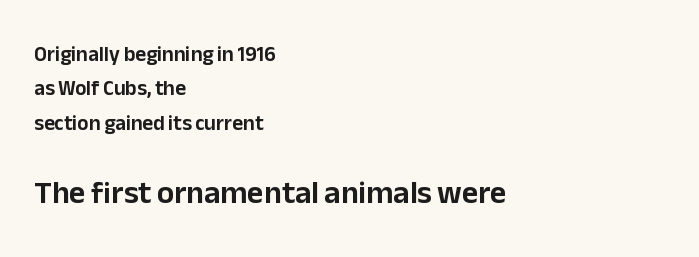
Q: Is the text italic (slanted)? A: No, it is upright.
Q: Is the typeface a serif or a sans-serif typeface? A: Sans-serif.
Q: Is the text underlined? A: No.
Q: How is the paragraph aligned? A: Left-aligned.
Q: Is the spacing between letters normal or unusually wide? A: Normal.
Q: Is the spacing between lines tight, normal or loose? A: Normal.
Q: Which block of text is set in a larger size, the first (top) or the second (bottom)? A: The second (bottom) one.
Q: Width (condensed, normal, or wide)? A: Normal.
Q: Stroke contrast? A: Low.
Q: x-height? A: Medium.
Q: Monospaced? A: No.
